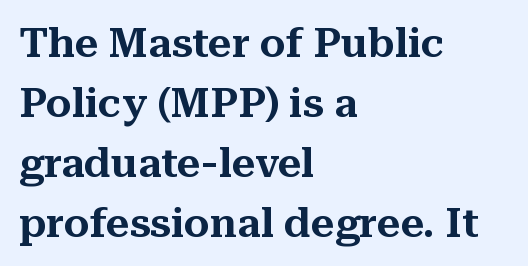
The image shows 41 px serif type, upright; set left-aligned, normal line spacing (1.46x), normal letter spacing, not underlined; medium stroke contrast and a medium x-height.
